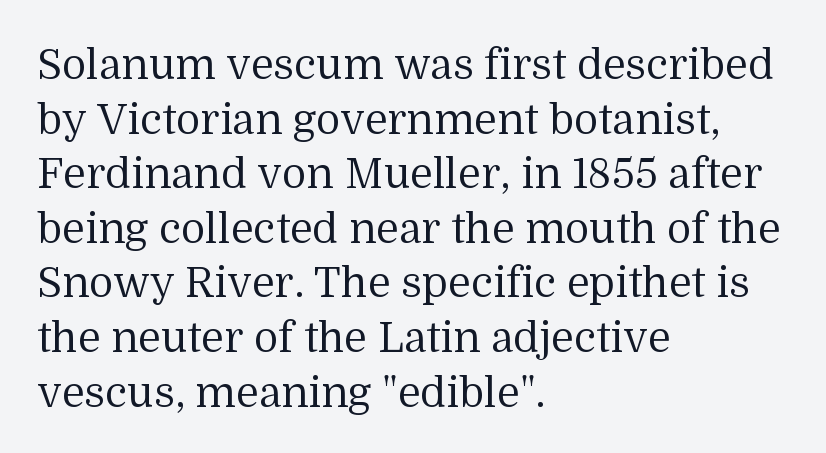
The face looks like a standard text weight, possibly lighter. A roman cut, with each character standing at attention. Does the leading feel generous? No, just average. Nothing unusual about the tracking: characters are spaced as the font intends. Stroke terminals: seriffed.
